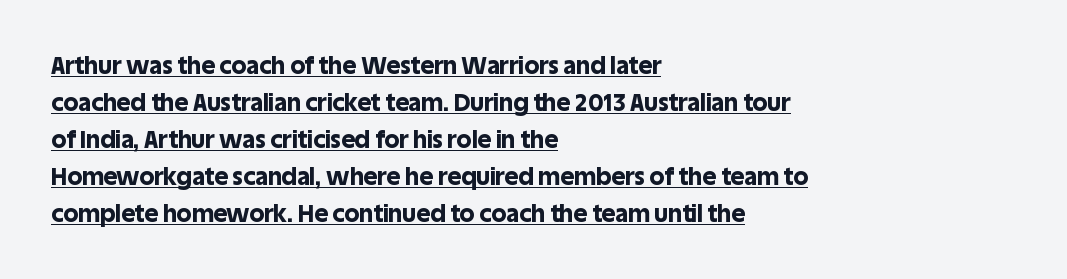
Q: Is the text bold? A: Yes.
Q: Is the text italic (slanted)? A: No, it is upright.
Q: Is the text underlined? A: Yes.
Q: How is the paragraph aligned? A: Left-aligned.
Q: Is the spacing between letters normal or unusually wide? A: Normal.
Q: Is the spacing between lines tight, normal or loose? A: Normal.
